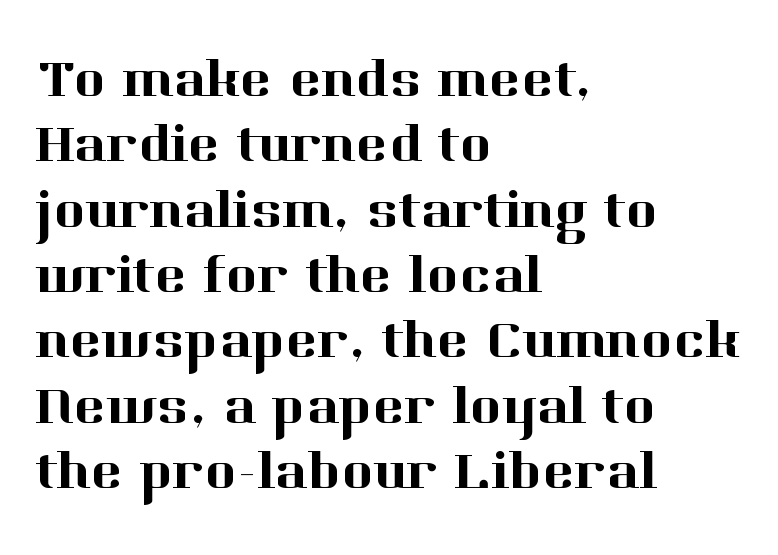
{"serif": "yes", "italic": "no", "width": "normal", "stroke_contrast": "high", "x_height": "medium", "monospaced": "no", "underline": "no", "align": "left", "line_spacing_ratio": 1.21, "letter_spacing": "normal", "letter_spacing_em": 0.0, "glyph_px": 54}
